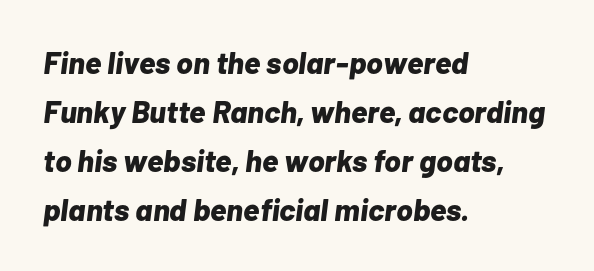
The passage shown is typed in a proportional face where columns would drift. Style check: oblique. Any mark beneath the type? The region is blank. In CSS terms this would be text-align: left. Inter-character spacing is left at the font's built-in metrics. Does the weight exceed regular? Yes, all the way to bold.
